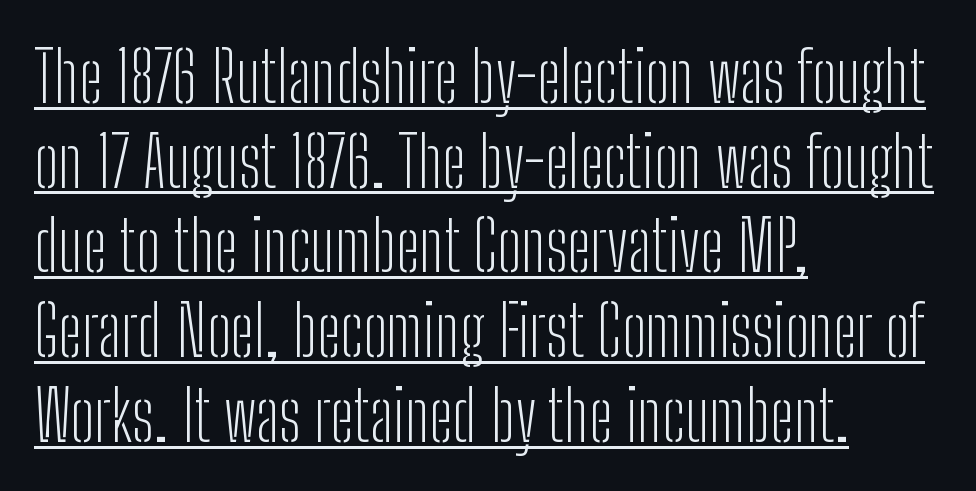
Stem width sits at or under what a default text font uses. These lines were composed using upright roman letters. Look at the bottom of the vertical strokes: they stop flat, with no serifs. The passage shown is typed in a proportional face where columns would drift.
